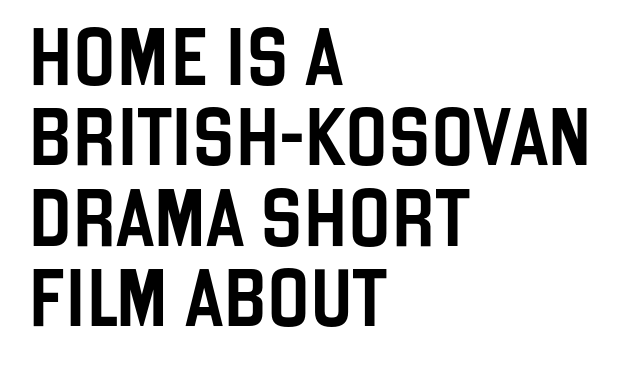
Q: Is the text italic (slanted)? A: No, it is upright.
Q: Is the typeface a serif or a sans-serif typeface? A: Sans-serif.
Q: Is the text underlined? A: No.
Q: How is the paragraph aligned? A: Left-aligned.
Q: Is the spacing between letters normal or unusually wide? A: Normal.
Q: Is the spacing between lines tight, normal or loose? A: Normal.
Q: Width (condensed, normal, or wide)? A: Condensed.
Q: Stroke contrast? A: Low.
Q: x-height? A: Large.
Q: Monospaced? A: No.
